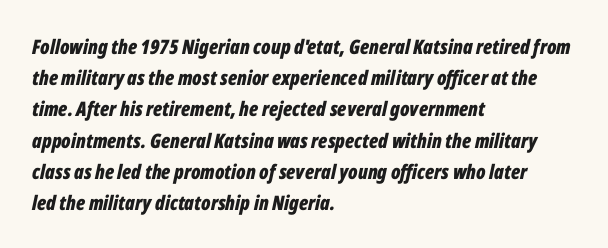
Every character sits at an angle, as italics do. A typesetter would call this leading conventional body-copy spacing. Typesetter's note: full bold, strokes at maximum text heaviness. Casual observation: everything's shoved over to the left. Standard letterfit; no display-style spreading of the glyphs.
